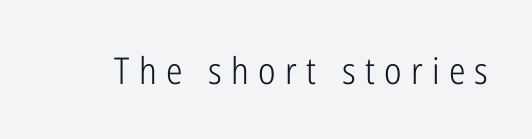
The image shows 37 px light, condensed sans-serif type, upright; set unusually wide letter spacing (+0.25 em), not underlined; low stroke contrast and a medium x-height.
